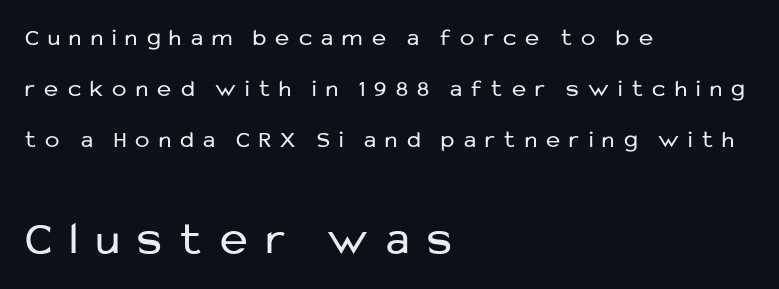
The image shows 47 px regular-weight sans-serif type, upright; set left-aligned, loose line spacing (2.12x), unusually wide letter spacing (+0.39 em), not underlined; the second (bottom) block is 1.96x larger; low stroke contrast and a medium x-height.
